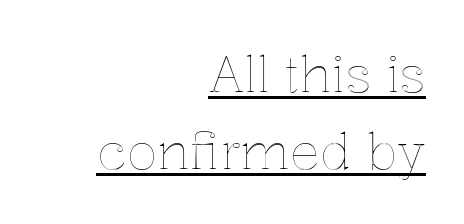
The image shows 50 px text type, upright; set right-aligned, normal line spacing (1.55x), normal letter spacing, underlined; a medium x-height.
